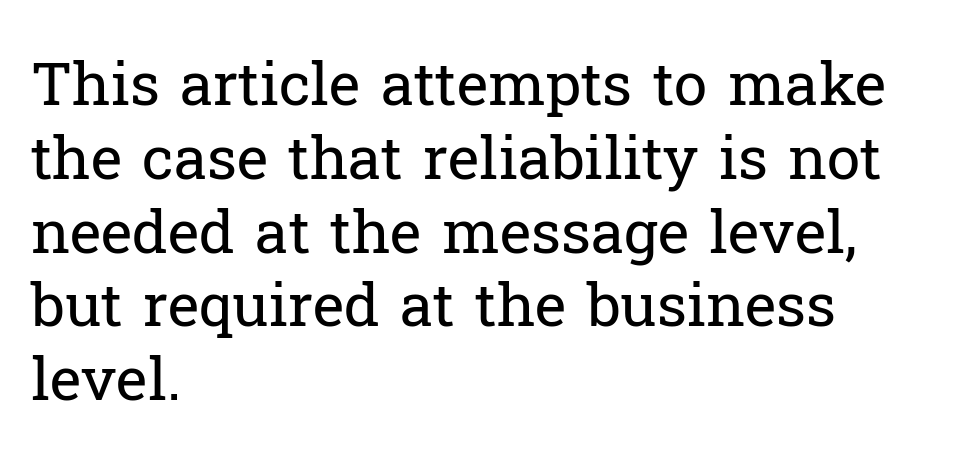
The image shows 60 px regular-weight serif type, upright; set left-aligned, line spacing 1.23x, normal letter spacing, not underlined; low stroke contrast and a medium x-height.
